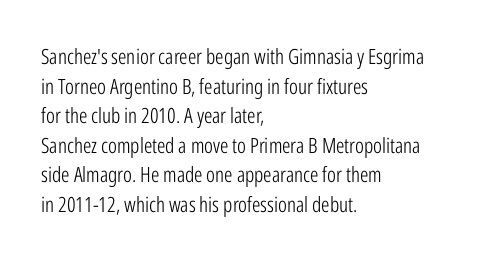
Q: Is the text bold? A: No.
Q: Is the text italic (slanted)? A: No, it is upright.
Q: Is the text underlined? A: No.
Q: How is the paragraph aligned? A: Left-aligned.
Q: Is the spacing between letters normal or unusually wide? A: Normal.
Q: Is the spacing between lines tight, normal or loose? A: Normal.
